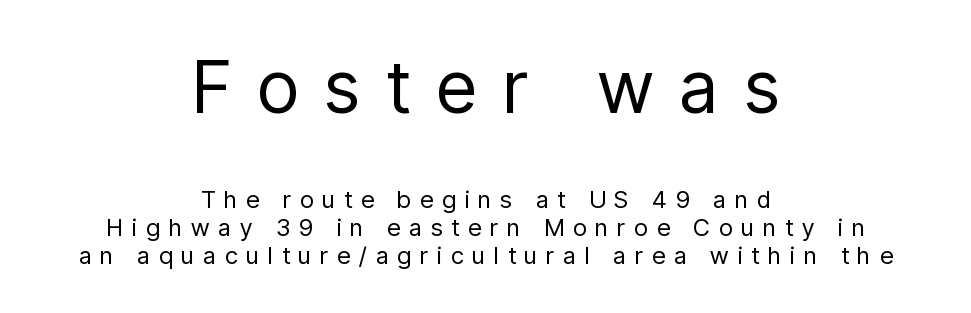
The image shows 72 px regular-weight, condensed sans-serif type, upright; set centered, line spacing 1.16x, unusually wide letter spacing (+0.38 em), not underlined; the first (top) block is 3.0x larger; low stroke contrast and a medium x-height.
